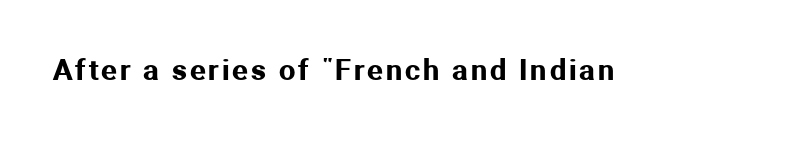
The string is rendered with underlining switched off. The passage shown is typed in a proportional face where columns would drift. Italic? Not at all — the glyphs are vertical. Classification — sans serif.
